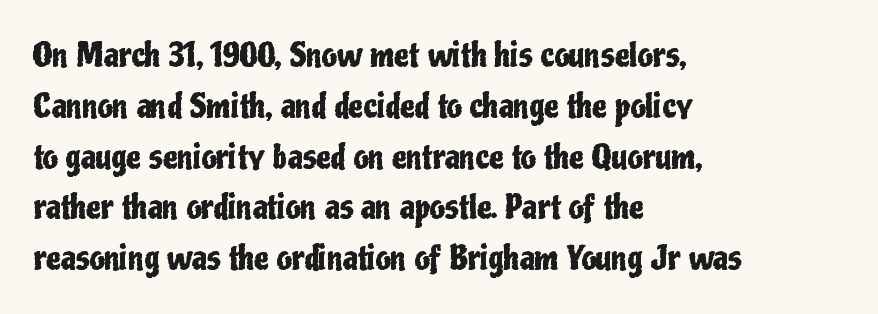
{"serif": "no", "italic": "no", "width": "condensed", "stroke_contrast": "low", "x_height": "medium", "monospaced": "no", "underline": "no", "align": "left", "line_spacing": "normal", "line_spacing_ratio": 1.54, "letter_spacing": "normal", "letter_spacing_em": 0.0, "glyph_px": 33}
